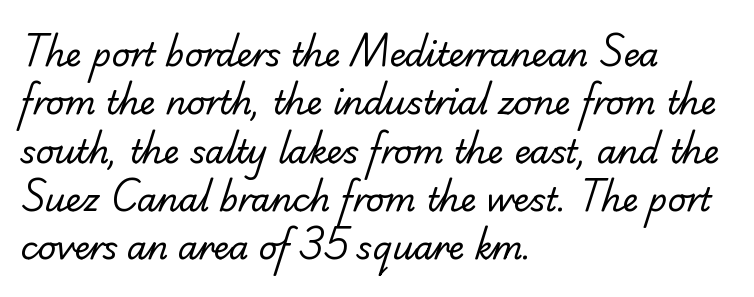
Summary of vertical rhythm: regular, with standard interline spacing. Compared with a typical body face, this is equally light or lighter still. Caption: standard tracking, unaltered. The passage shown is typeset with a serif family. Short and long lines alike share a common starting point at left.
